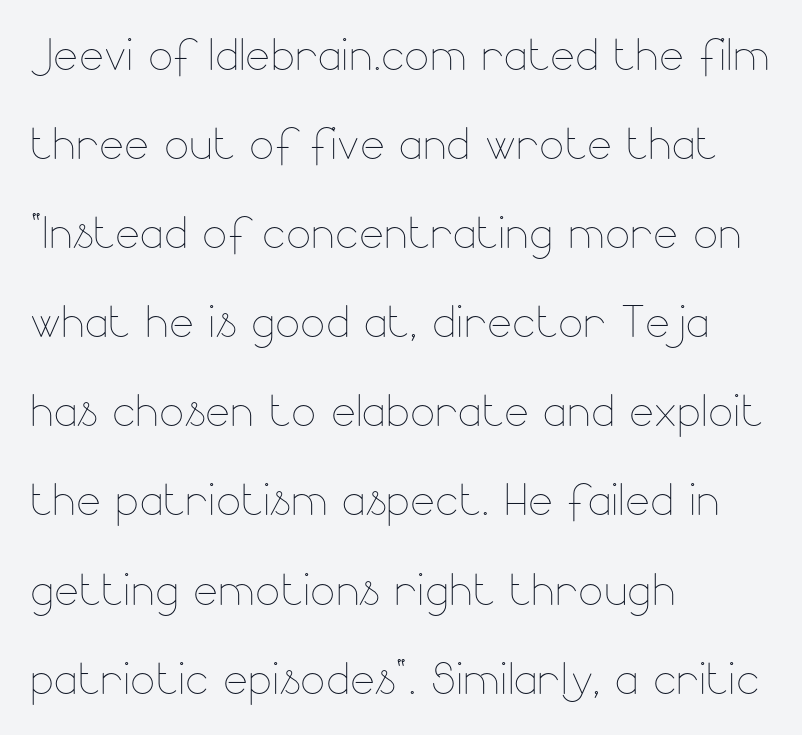
Q: Is the text bold? A: No.
Q: Is the text italic (slanted)? A: No, it is upright.
Q: Is the text underlined? A: No.
Q: How is the paragraph aligned? A: Left-aligned.
Q: Is the spacing between letters normal or unusually wide? A: Normal.
Q: Is the spacing between lines tight, normal or loose? A: Normal.
Q: Width (condensed, normal, or wide)? A: Normal.
Q: Stroke contrast? A: Low.
Q: x-height? A: Small.
Q: Monospaced? A: No.
